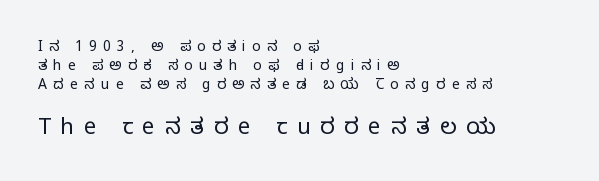
Q: Is the text bold? A: No.
Q: Is the text italic (slanted)? A: No, it is upright.
Q: Is the text underlined? A: No.
Q: How is the paragraph aligned? A: Left-aligned.
Q: Is the spacing between letters normal or unusually wide? A: Unusually wide.
Q: Is the spacing between lines tight, normal or loose? A: Normal.
Q: Which block of text is set in a larger size, the first (top) or the second (bottom)? A: The second (bottom) one.
